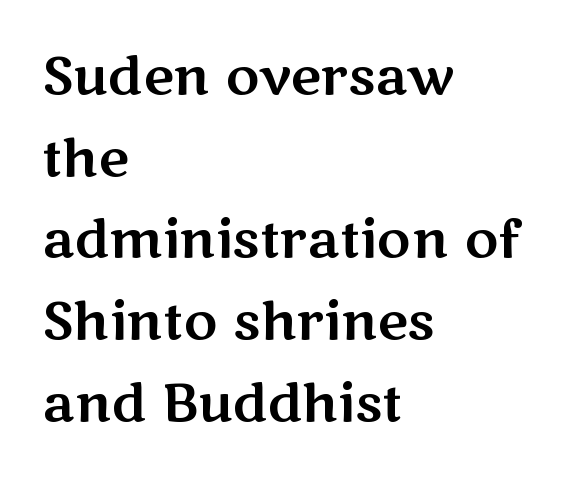
Unlike italic type, these characters show no tilt at all. The area under the type is left untouched. Do the characters align in a grid? No, the font is proportional. The typesetter chose a ragged-right arrangement here.
